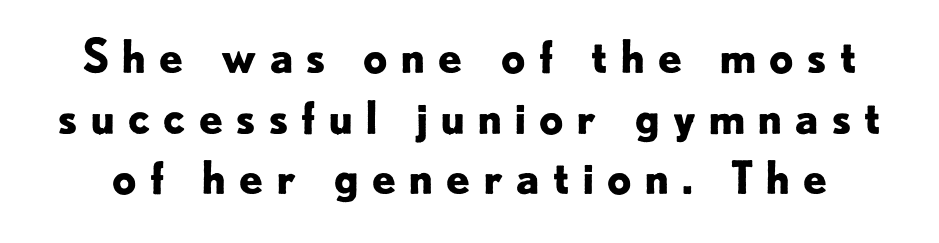
The strip under each line holds only bare page. Stroke terminals: plain, sans-serif. When letters stand straight like this, we call the style roman or upright. Vertically, the passage feels balanced, rows spaced as you'd expect. The glyphs have the mass of a bold cut.
